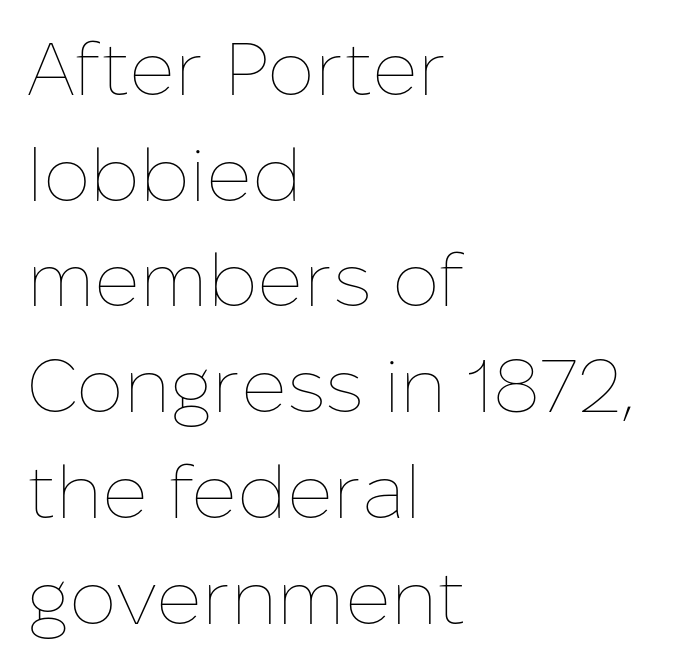
Rows of type keep a routine distance in the vertical direction. Characters remain perfectly vertical along every line. This rendering uses left alignment, leaving the right contour irregular. The space directly below the letters is spotless. Glyph-to-glyph distance matches everyday printed text.
